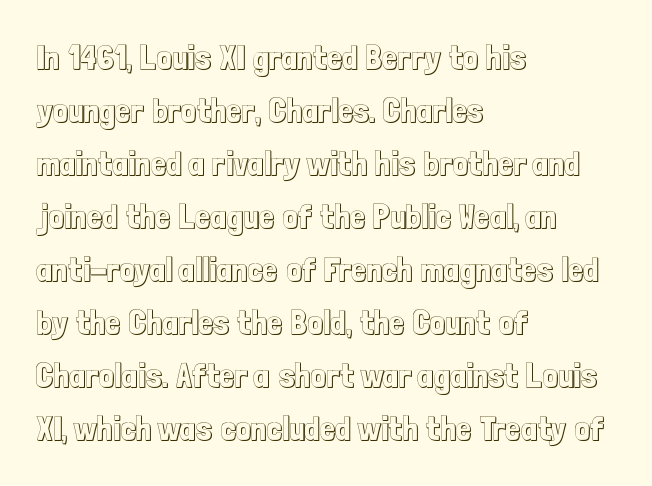
Q: Is the text italic (slanted)? A: No, it is upright.
Q: Is the text underlined? A: No.
Q: How is the paragraph aligned? A: Left-aligned.
Q: Is the spacing between letters normal or unusually wide? A: Normal.
Q: Is the spacing between lines tight, normal or loose? A: Normal.
Q: Width (condensed, normal, or wide)? A: Condensed.
Q: x-height? A: Medium.
Q: Monospaced? A: No.
